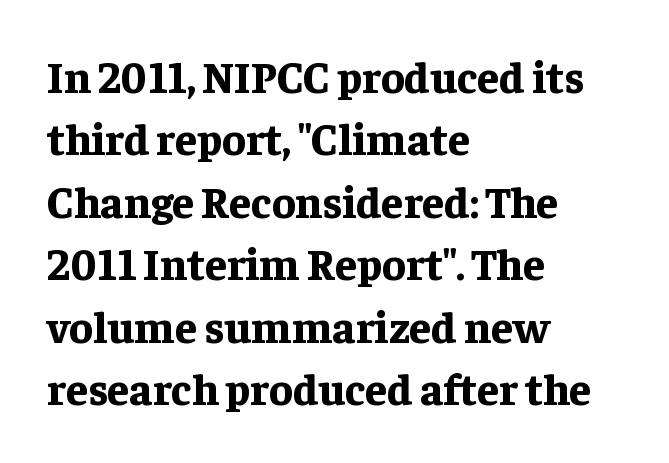
The image shows 44 px bold serif type, upright; set left-aligned, normal line spacing (1.42x), normal letter spacing, not underlined; low stroke contrast and a medium x-height.
